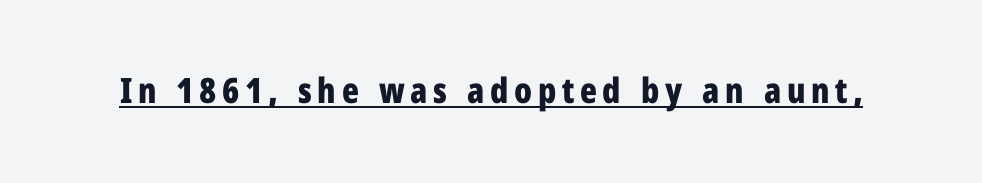
The image shows 35 px bold, condensed sans-serif type, upright; set underlined; low stroke contrast and a medium x-height.
